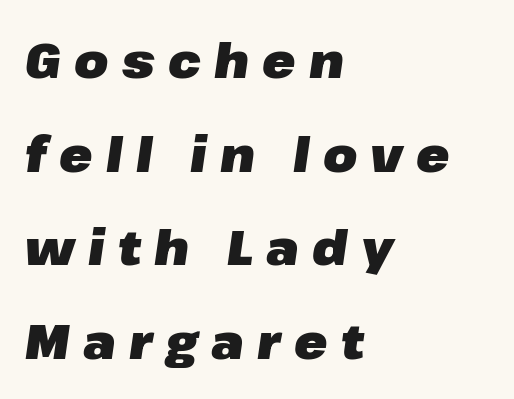
{"italic": "yes", "lean": "right", "slant_degrees": 8, "bold": "yes", "weight": "heavy", "width": "normal", "stroke_contrast": "low", "x_height": "medium", "monospaced": "no", "underline": "no", "align": "left", "line_spacing": "loose", "line_spacing_ratio": 1.91, "letter_spacing": "wide", "letter_spacing_em": 0.27, "glyph_px": 49}
